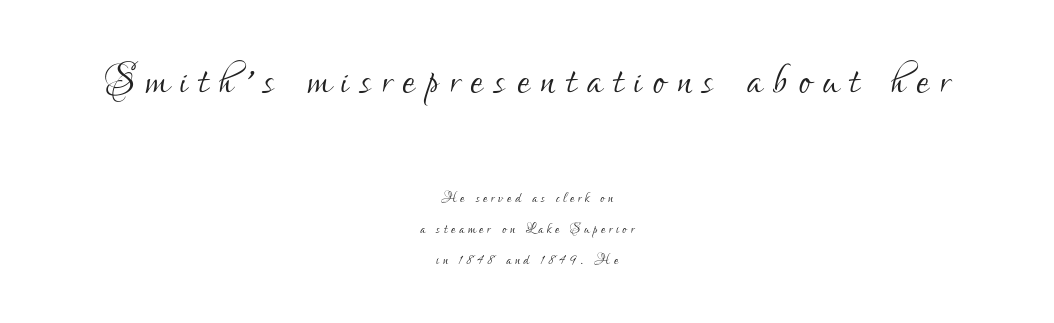
{"serif": "no", "bold": "no", "weight": "light", "width": "condensed", "stroke_contrast": "low", "x_height": "small", "monospaced": "no", "underline": "no", "align": "center", "line_spacing": "normal", "line_spacing_ratio": 1.64, "letter_spacing": "wide", "letter_spacing_em": 0.2, "larger_block": "first", "size_ratio": 2.95, "glyph_px": 56}
